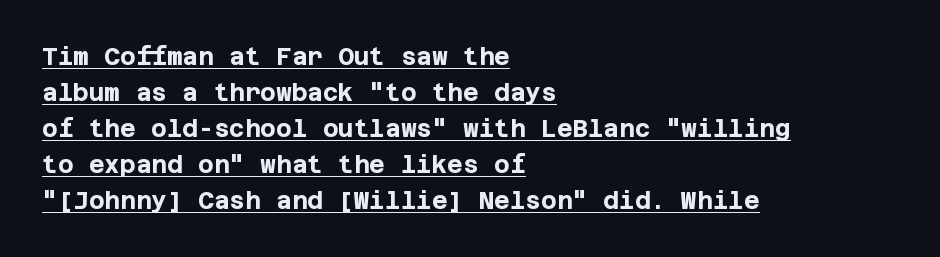
Rendered with straight, roman letterforms. In terms of letterspacing, this is plain default setting. The text block is weighted toward the left margin, trailing off unevenly rightward. Quick note: underline on. A dark, heavy texture on the line: the type is bold. The passage shown stacks its lines at a standard gap.
